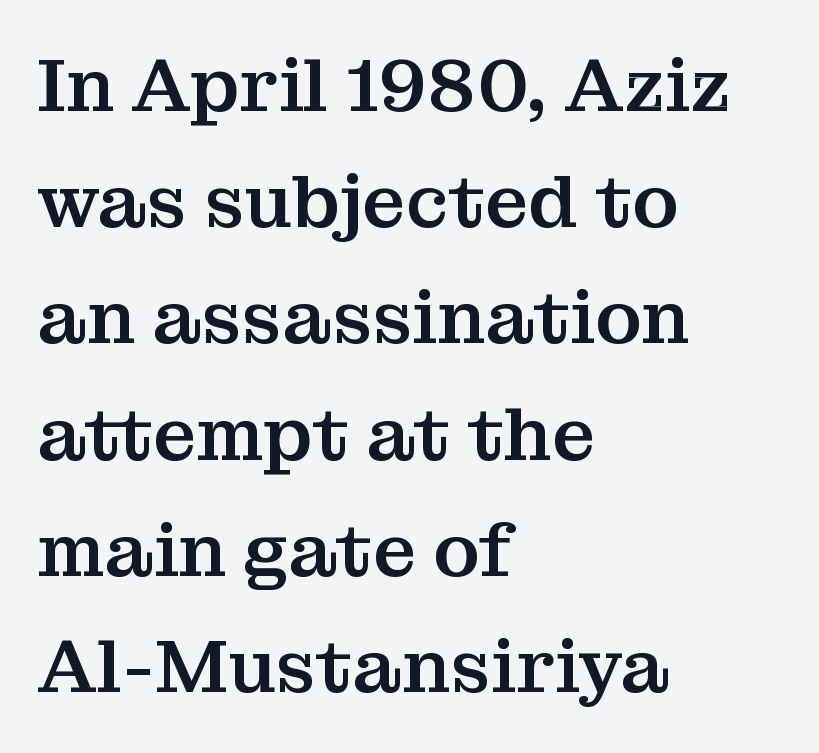
Q: Is the text italic (slanted)? A: No, it is upright.
Q: Is the typeface a serif or a sans-serif typeface? A: Serif.
Q: Is the text underlined? A: No.
Q: How is the paragraph aligned? A: Left-aligned.
Q: Is the spacing between letters normal or unusually wide? A: Normal.
Q: Is the spacing between lines tight, normal or loose? A: Normal.
Q: Width (condensed, normal, or wide)? A: Normal.
Q: Stroke contrast? A: Medium.
Q: x-height? A: Medium.
Q: Monospaced? A: No.
